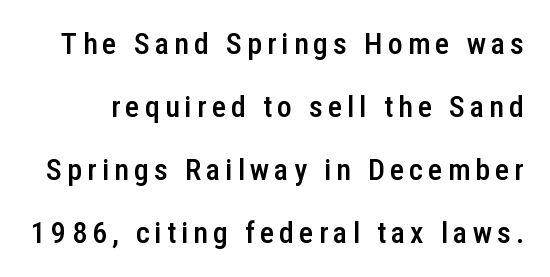
The image shows 30 px semibold, condensed sans-serif type, upright; set loose line spacing (2.1x), not underlined; low stroke contrast and a medium x-height.
